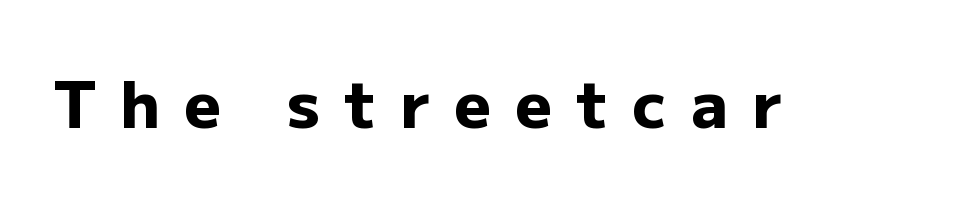
Q: Is the text bold? A: Yes.
Q: Is the text italic (slanted)? A: No, it is upright.
Q: Is the typeface a serif or a sans-serif typeface? A: Sans-serif.
Q: Is the text underlined? A: No.
Q: Is the spacing between letters normal or unusually wide? A: Unusually wide.
Q: Width (condensed, normal, or wide)? A: Normal.
Q: Stroke contrast? A: Low.
Q: x-height? A: Medium.
Q: Monospaced? A: No.
